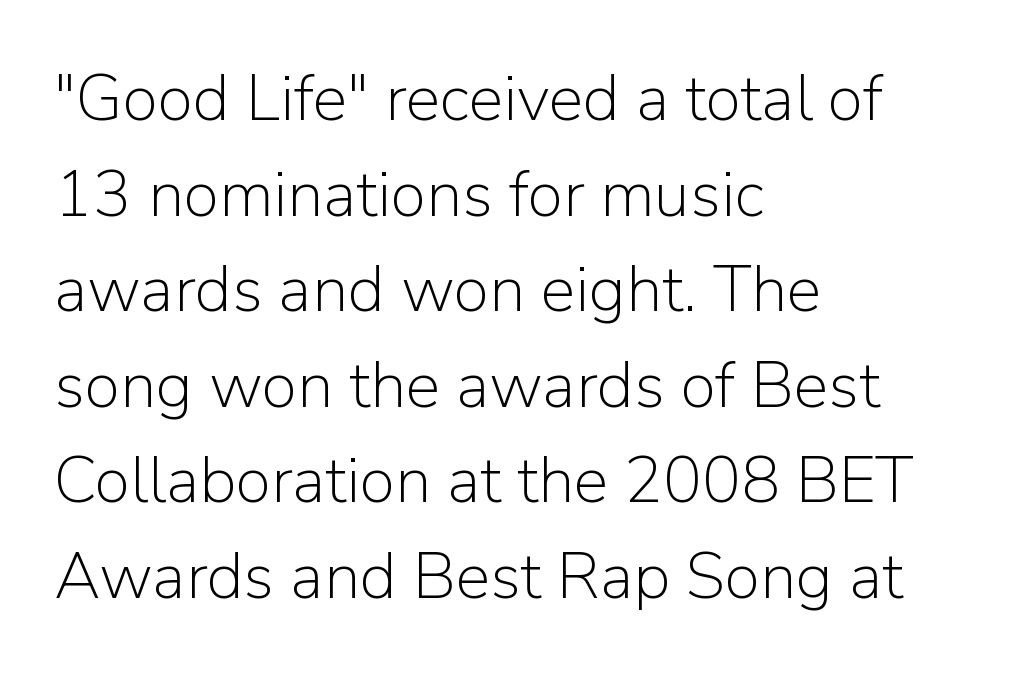
The image shows 65 px light sans-serif type, upright; set left-aligned, normal line spacing (1.47x), normal letter spacing, not underlined; low stroke contrast and a medium x-height.
